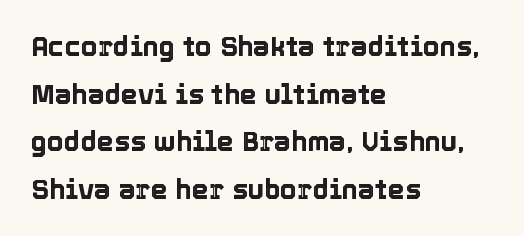
The image shows 27 px text type, upright; set left-aligned, line spacing 1.76x, normal letter spacing, not underlined.
